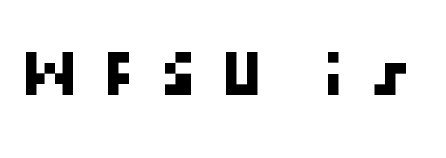
The image shows 67 px sans-serif type; set unusually wide letter spacing (+0.37 em), not underlined; low stroke contrast and a medium x-height.
